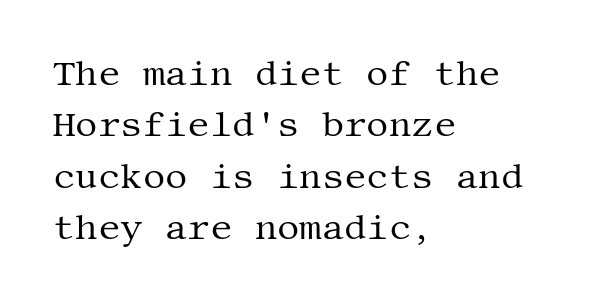
The image shows 35 px regular-weight serif type, upright; set left-aligned, normal line spacing (1.47x), normal letter spacing, not underlined; medium stroke contrast and a large x-height.
